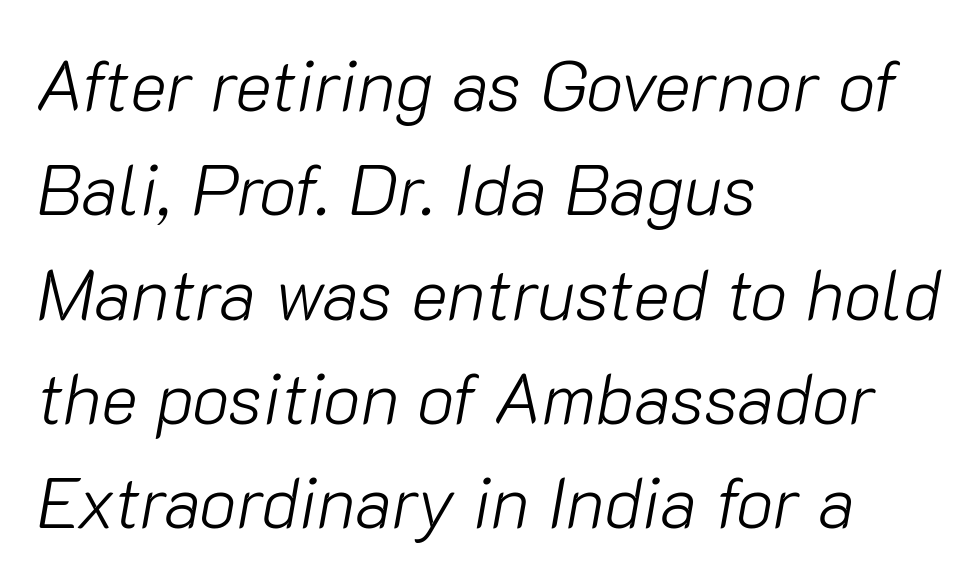
The weight tops out at a normal text grade. You could call the tracking neutral — neither tight nor loose. This sample is left-justified, so line endings fall wherever the words run out. You could not count columns in this text — the font is proportionally spaced.
